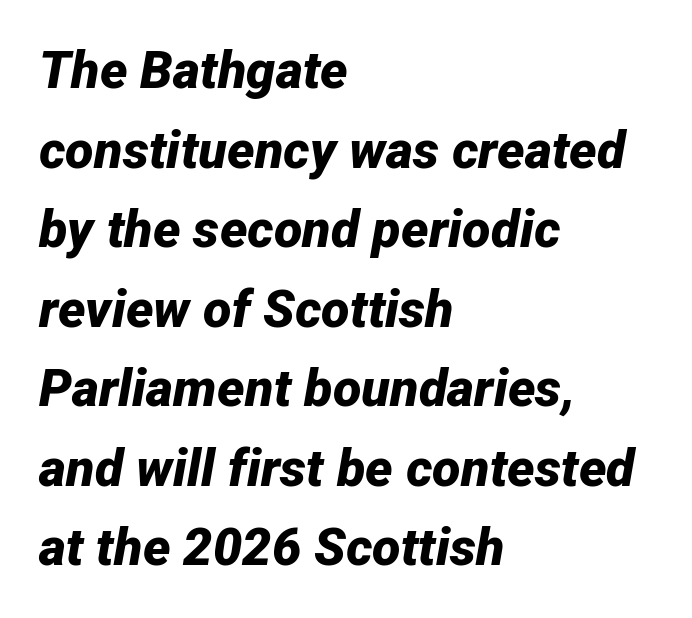
You could not count columns in this text — the font is proportionally spaced. Nobody drew a line under any word here. Spacing between characters is what you'd get straight out of the box. A typesetter would call this leading conventional body-copy spacing. The rag falls on the right side of this text block. You'd pick this weight for a headline — it's a proper bold.
